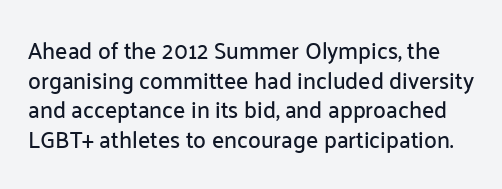
Evenly set lines give the paragraph a standard silhouette. There is no visible air inserted between adjacent glyphs. The lettering holds an erect, upright posture throughout. Letters rest on an invisible, unmarked baseline.
